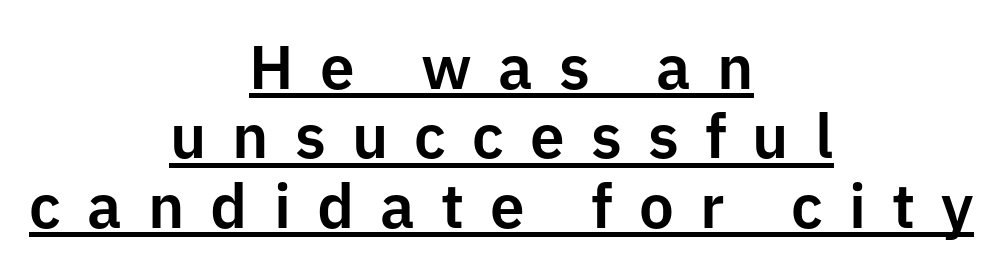
Line spacing here is tight. Descenders here cross a horizontal rule under the line. These lines have a slow, spaced-out rhythm from letter to letter. A typesetter would mark this as roman, not italic.
